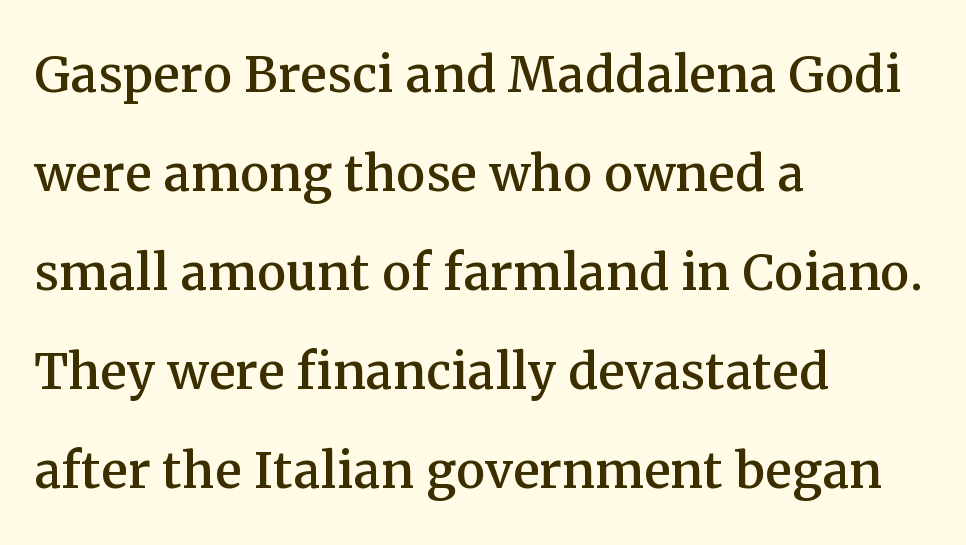
Q: Is the text italic (slanted)? A: No, it is upright.
Q: Is the typeface a serif or a sans-serif typeface? A: Serif.
Q: Is the text underlined? A: No.
Q: How is the paragraph aligned? A: Left-aligned.
Q: Is the spacing between letters normal or unusually wide? A: Normal.
Q: Is the spacing between lines tight, normal or loose? A: Normal.
Q: Width (condensed, normal, or wide)? A: Normal.
Q: Stroke contrast? A: Medium.
Q: x-height? A: Medium.
Q: Monospaced? A: No.
